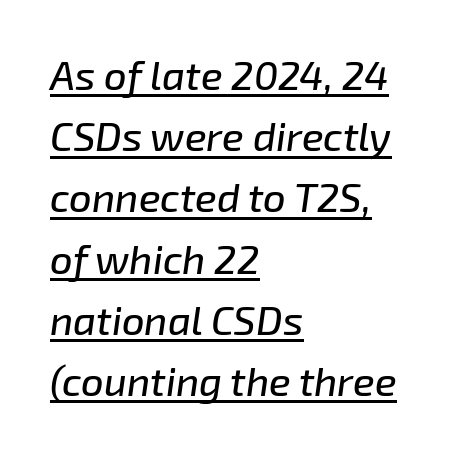
The image shows 40 px text type, italic (leaning right); set left-aligned, normal line spacing (1.53x), normal letter spacing, underlined; low stroke contrast and a medium x-height.
